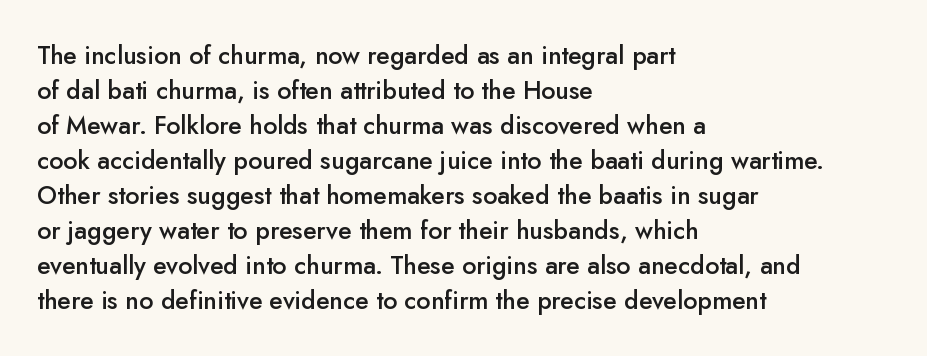
Q: Is the text bold? A: Semi-bold.
Q: Is the text italic (slanted)? A: No, it is upright.
Q: Is the text underlined? A: No.
Q: How is the paragraph aligned? A: Left-aligned.
Q: Is the spacing between letters normal or unusually wide? A: Normal.
Q: Is the spacing between lines tight, normal or loose? A: Normal.
